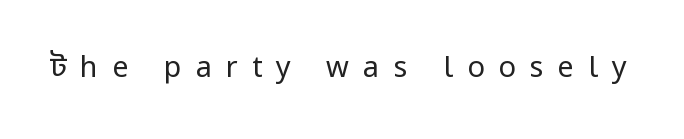
The image shows 29 px regular-weight, condensed sans-serif type, upright; set unusually wide letter spacing (+0.48 em), not underlined; low stroke contrast and a large x-height.
